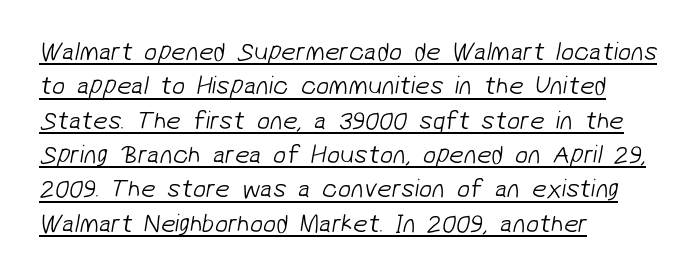
Is there much room between lines? A standard amount, neither cramped nor airy. Stem width sits at or under what a default text font uses. The rendering anchors every line to the left-hand side. Honestly, the underline is the first thing you notice here. Letter spacing: default.
